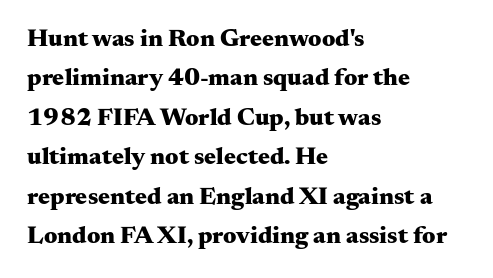
The image shows 25 px bold type, upright; set left-aligned, normal line spacing (1.58x), normal letter spacing, not underlined.
